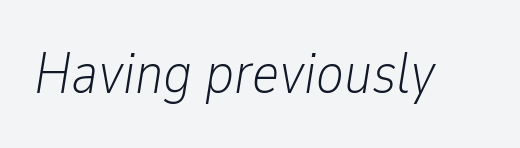
The image shows 58 px light, condensed type, italic (leaning right); set normal letter spacing, not underlined; low stroke contrast and a medium x-height.
